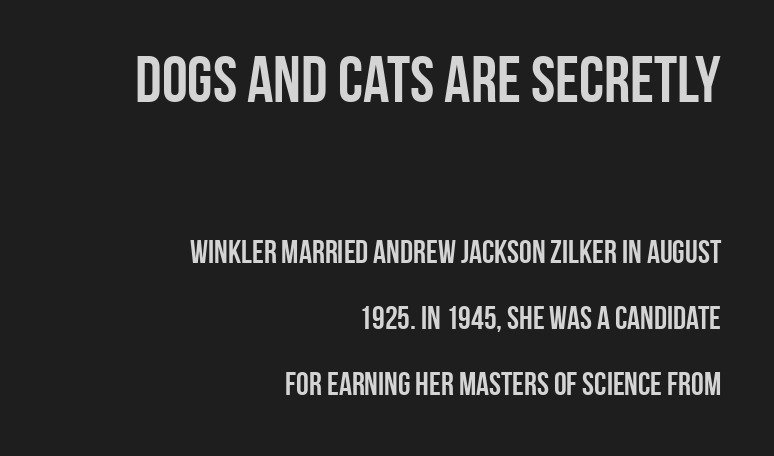
{"serif": "no", "italic": "no", "bold": "yes", "weight": "semibold", "width": "condensed", "stroke_contrast": "low", "x_height": "large", "monospaced": "no", "underline": "no", "align": "right", "line_spacing": "loose", "line_spacing_ratio": 2.06, "letter_spacing": "normal", "letter_spacing_em": 0.0, "larger_block": "first", "size_ratio": 2.03, "glyph_px": 65}
